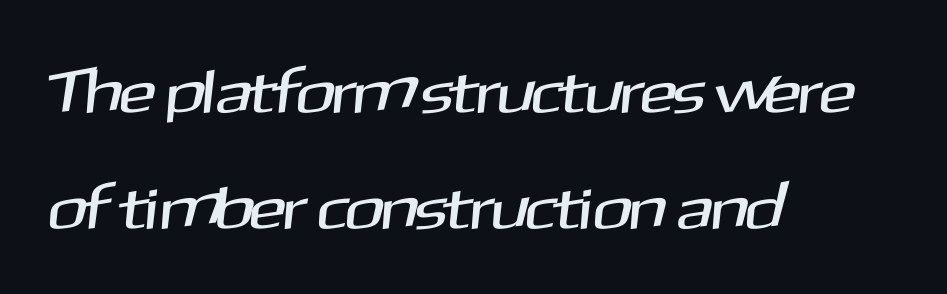
The image shows 61 px sans-serif type; set left-aligned, loose line spacing (1.9x), normal letter spacing, not underlined; medium stroke contrast and a medium x-height.
